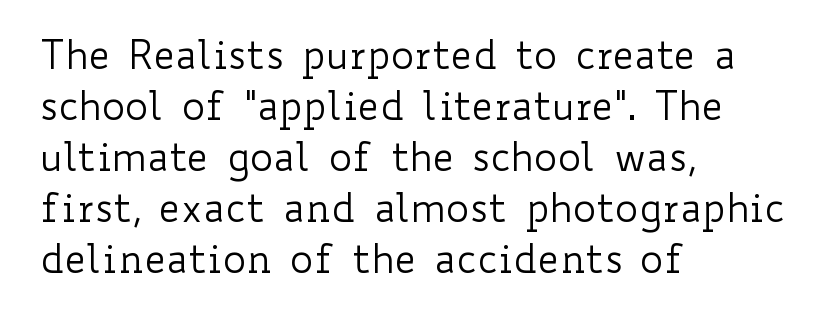
The rendering uses a moderate line-height, typical for paragraphs. The passage is arranged the way most books set body copy — flush left. Does extra space separate the letters? No, they use regular spacing. Italic: no, the glyphs are upright roman.
